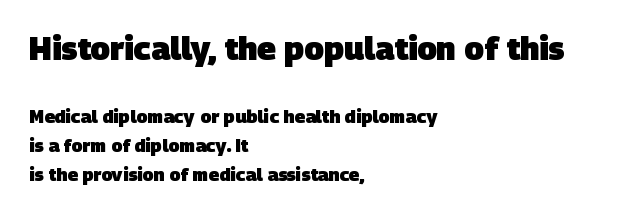
Q: Is the text bold? A: Yes.
Q: Is the typeface a serif or a sans-serif typeface? A: Sans-serif.
Q: Is the text underlined? A: No.
Q: How is the paragraph aligned? A: Left-aligned.
Q: Is the spacing between letters normal or unusually wide? A: Normal.
Q: Is the spacing between lines tight, normal or loose? A: Normal.
Q: Which block of text is set in a larger size, the first (top) or the second (bottom)? A: The first (top) one.
Q: Width (condensed, normal, or wide)? A: Normal.
Q: Stroke contrast? A: Low.
Q: x-height? A: Large.
Q: Monospaced? A: No.
